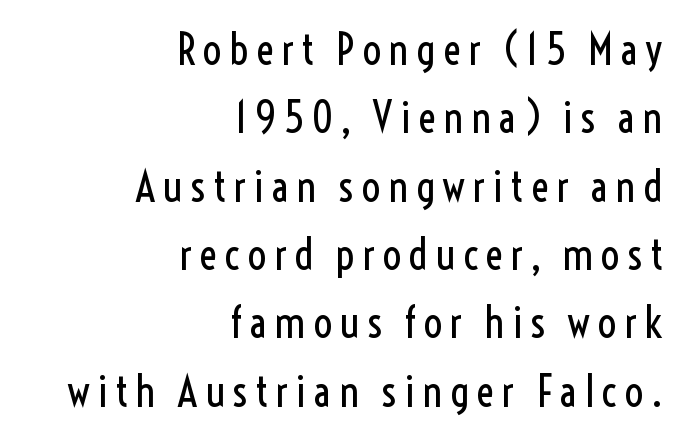
Q: Is the text bold? A: No.
Q: Is the text italic (slanted)? A: No, it is upright.
Q: Is the typeface a serif or a sans-serif typeface? A: Sans-serif.
Q: Is the text underlined? A: No.
Q: How is the paragraph aligned? A: Right-aligned.
Q: Is the spacing between lines tight, normal or loose? A: Normal.
Q: Width (condensed, normal, or wide)? A: Condensed.
Q: x-height? A: Medium.
Q: Monospaced? A: No.
